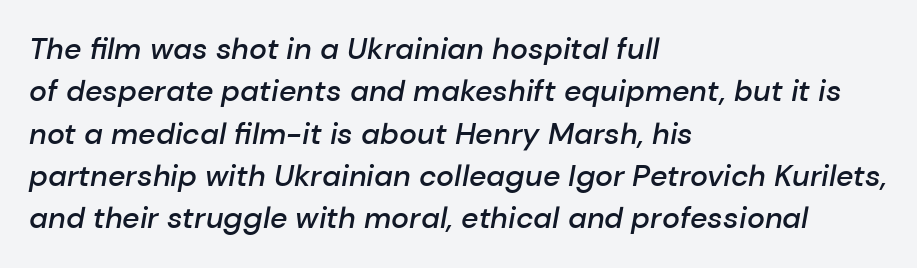
{"italic": "yes", "lean": "right", "slant_degrees": 10, "bold": "semi", "weight": "semibold", "width": "normal", "stroke_contrast": "low", "x_height": "medium", "monospaced": "no", "underline": "no", "align": "left", "line_spacing": "normal", "line_spacing_ratio": 1.41, "letter_spacing": "normal", "letter_spacing_em": 0.0, "glyph_px": 30}
